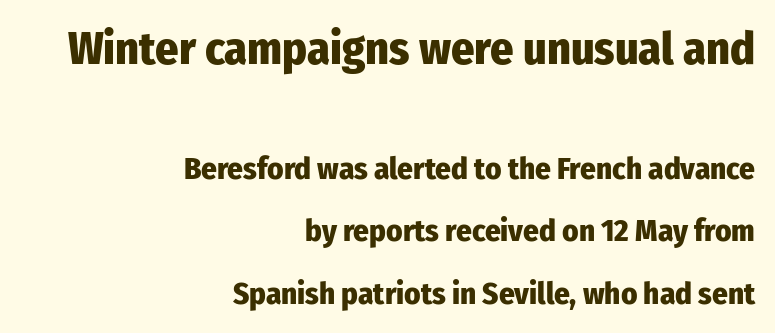
Q: Is the text bold? A: Yes.
Q: Is the text italic (slanted)? A: No, it is upright.
Q: Is the typeface a serif or a sans-serif typeface? A: Sans-serif.
Q: Is the text underlined? A: No.
Q: How is the paragraph aligned? A: Right-aligned.
Q: Is the spacing between letters normal or unusually wide? A: Normal.
Q: Is the spacing between lines tight, normal or loose? A: Loose.
Q: Which block of text is set in a larger size, the first (top) or the second (bottom)? A: The first (top) one.
Q: Width (condensed, normal, or wide)? A: Condensed.
Q: Stroke contrast? A: Low.
Q: x-height? A: Medium.
Q: Monospaced? A: No.
